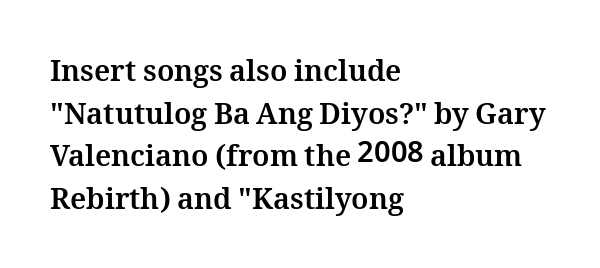
The image shows 29 px bold type, upright; set left-aligned, normal line spacing (1.47x), normal letter spacing, not underlined; medium stroke contrast and a medium x-height.
